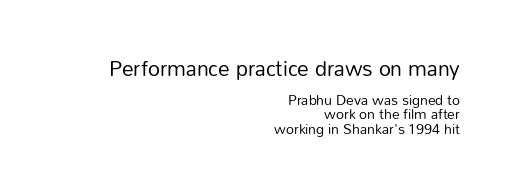
The image shows 21 px text type, upright; set right-aligned, tight line spacing (1.02x), normal letter spacing, not underlined; the first (top) block is 1.5x larger.
